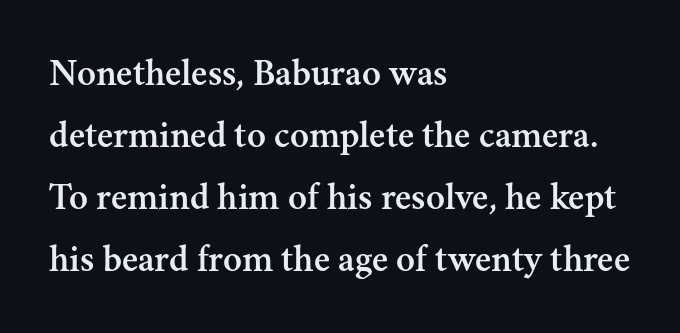
Looks like regular typesetting: each glyph gets only the width it needs. Unlike a clean sans, this face finishes its strokes with serifs. Is the block centered? No — it sits flush against the left margin. The letters sit at their default tracking, neither squeezed nor spread. The passage shown is not underscored anywhere.
